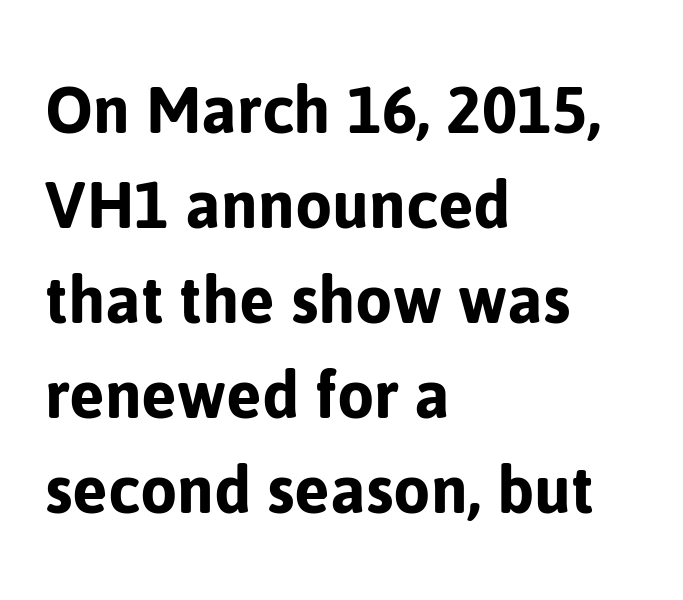
{"serif": "no", "italic": "no", "width": "normal", "stroke_contrast": "low", "x_height": "medium", "monospaced": "no", "underline": "no", "align": "left", "line_spacing": "normal", "line_spacing_ratio": 1.25, "letter_spacing": "normal", "letter_spacing_em": 0.0, "glyph_px": 76}
